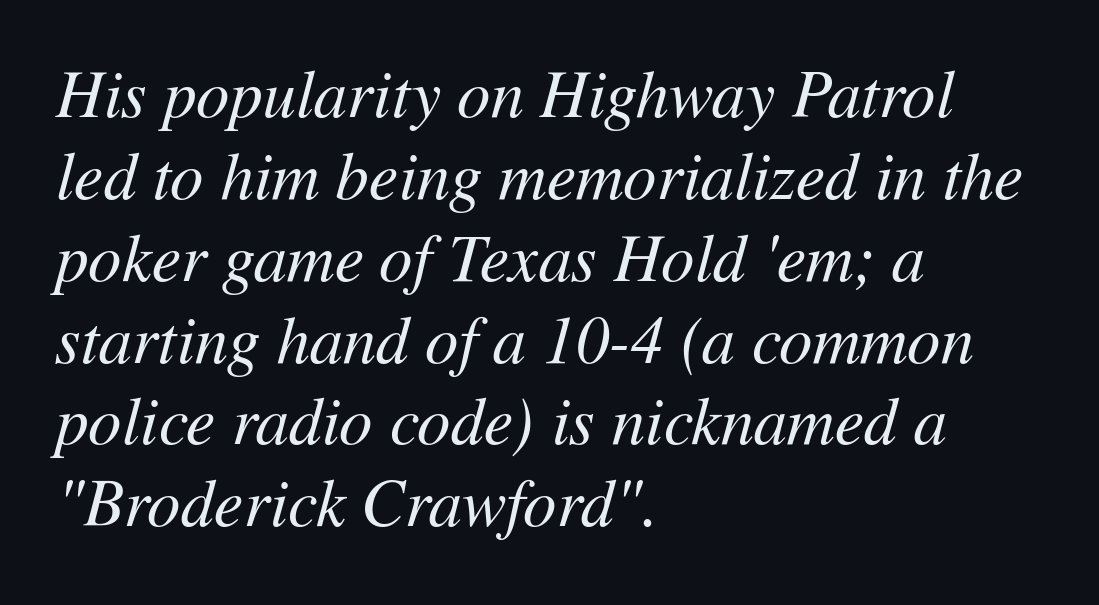
The image shows 66 px regular-weight type, italic (leaning right); set left-aligned, line spacing 1.24x, normal letter spacing, not underlined; medium stroke contrast and a medium x-height.
